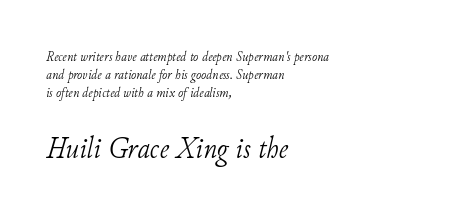
Q: Is the text bold? A: No.
Q: Is the text italic (slanted)? A: Yes, it leans right by about 11 degrees.
Q: Is the typeface a serif or a sans-serif typeface? A: Serif.
Q: Is the text underlined? A: No.
Q: How is the paragraph aligned? A: Left-aligned.
Q: Is the spacing between letters normal or unusually wide? A: Normal.
Q: Is the spacing between lines tight, normal or loose? A: Normal.
Q: Which block of text is set in a larger size, the first (top) or the second (bottom)? A: The second (bottom) one.
Q: Width (condensed, normal, or wide)? A: Normal.
Q: Stroke contrast? A: Low.
Q: x-height? A: Small.
Q: Monospaced? A: No.
